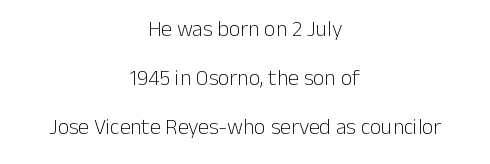
{"italic": "no", "bold": "no", "underline": "no", "align": "center", "line_spacing": "loose", "line_spacing_ratio": 2.22, "letter_spacing": "normal", "letter_spacing_em": 0.0, "glyph_px": 22}
